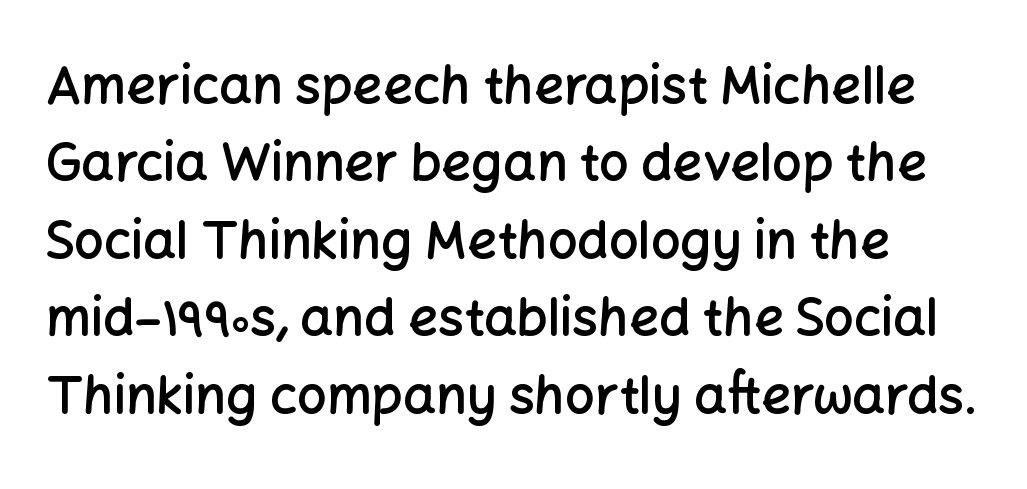
The image shows 52 px semibold sans-serif type, upright; set normal line spacing (1.49x), normal letter spacing, not underlined; low stroke contrast and a medium x-height.
